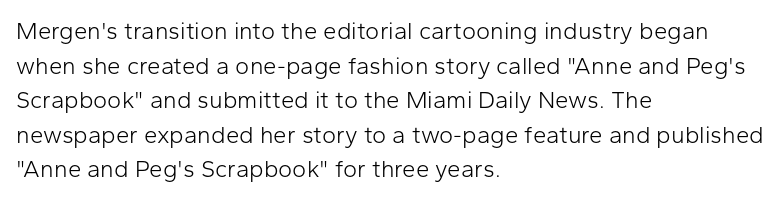
Regarding leading, the lines here are spaced in the standard way. The letters look calm and open, with moderate or lighter stems. Layout note: lines flush left. The rendering keeps characters at their native spacing. The lettering stays uniformly vertical, giving the passage a roman look. Underline: absent.
